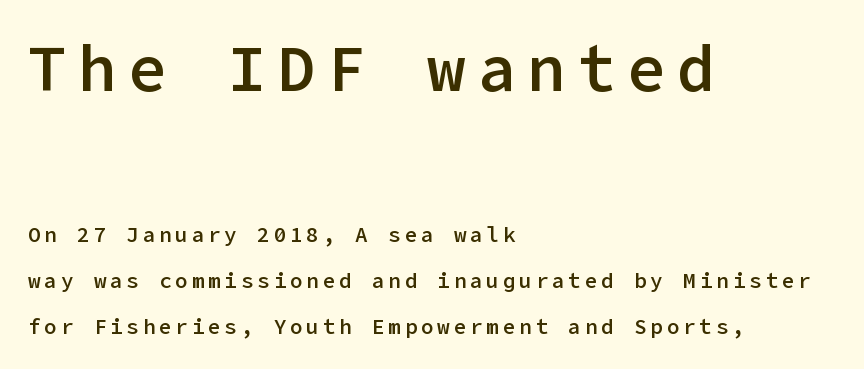
The image shows 64 px semibold sans-serif type, upright; set left-aligned, loose line spacing (2.21x), not underlined; the first (top) block is 3.05x larger; low stroke contrast and a medium x-height.
